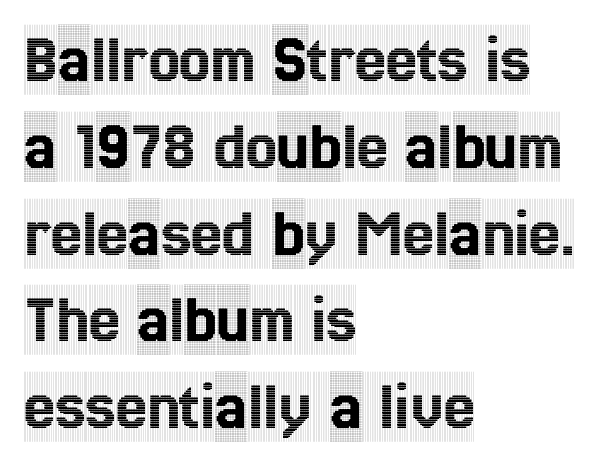
Reading down the block, your eye returns to a fixed left position each line. The rendering uses natural spacing where letterforms have individual widths. The gap between lines stays unmarked. Is this a sans? No — the strokes have serifs. Caption: standard tracking, unaltered.
